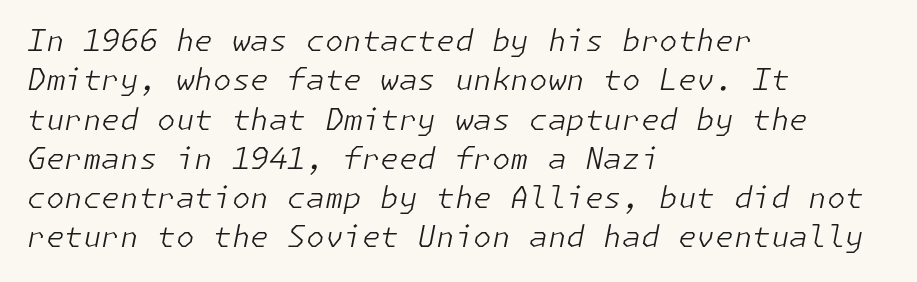
{"italic": "yes", "lean": "right", "slant_degrees": 11, "bold": "no", "weight": "light", "width": "normal", "stroke_contrast": "low", "x_height": "medium", "underline": "no", "align": "left", "line_spacing": "normal", "line_spacing_ratio": 1.31, "letter_spacing": "normal", "letter_spacing_em": 0.0, "glyph_px": 30}
